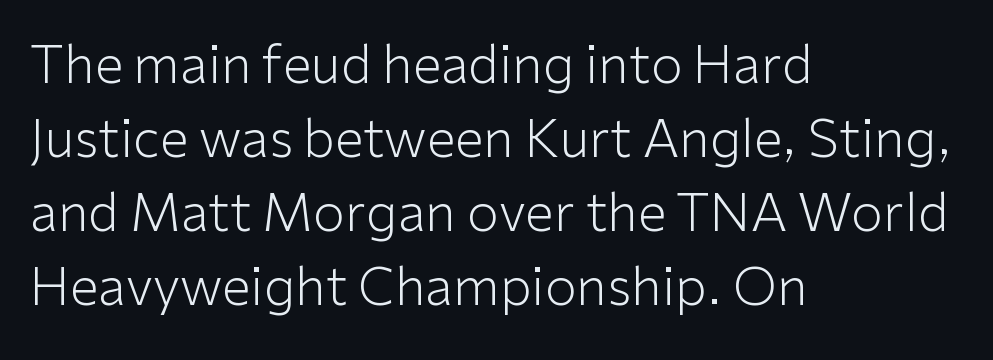
{"serif": "no", "italic": "no", "bold": "no", "weight": "light", "width": "normal", "stroke_contrast": "low", "x_height": "medium", "monospaced": "no", "underline": "no", "align": "left", "line_spacing": "normal", "line_spacing_ratio": 1.42, "letter_spacing": "normal", "letter_spacing_em": 0.0, "glyph_px": 52}
